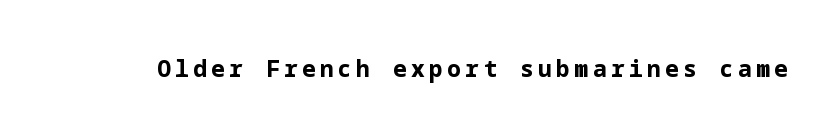
Q: Is the text bold? A: Yes.
Q: Is the text italic (slanted)? A: No, it is upright.
Q: Is the text underlined? A: No.
